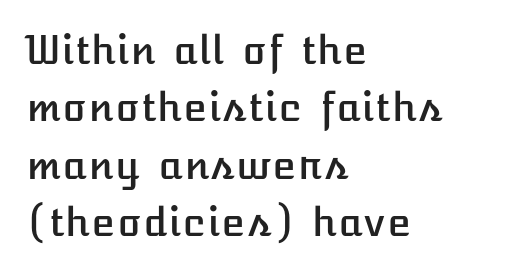
This sample uses plain, unmodified letter spacing. Layout note: lines flush left. The line-height multiplier appears to be the usual default. Descenders hang freely into open space. Tall strokes in this sample are plumb rather than angled.
